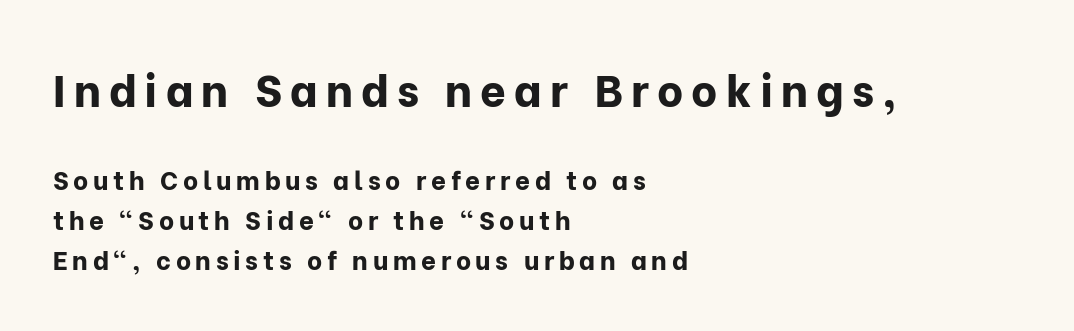
The image shows 45 px bold sans-serif type, upright; set left-aligned, normal line spacing (1.54x), not underlined; the first (top) block is 1.73x larger; low stroke contrast and a medium x-height.
